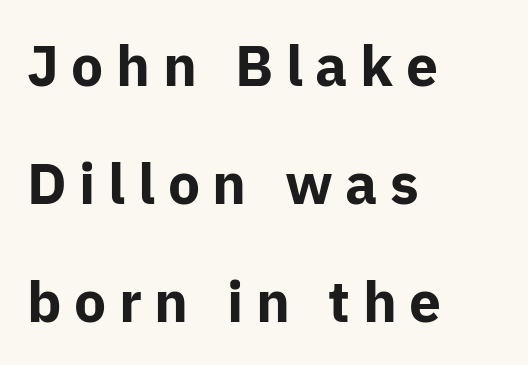
Q: Is the text bold? A: Yes.
Q: Is the text italic (slanted)? A: No, it is upright.
Q: Is the typeface a serif or a sans-serif typeface? A: Sans-serif.
Q: Is the text underlined? A: No.
Q: How is the paragraph aligned? A: Left-aligned.
Q: Is the spacing between letters normal or unusually wide? A: Unusually wide.
Q: Is the spacing between lines tight, normal or loose? A: Loose.
Q: Width (condensed, normal, or wide)? A: Normal.
Q: Stroke contrast? A: Low.
Q: x-height? A: Medium.
Q: Monospaced? A: No.
